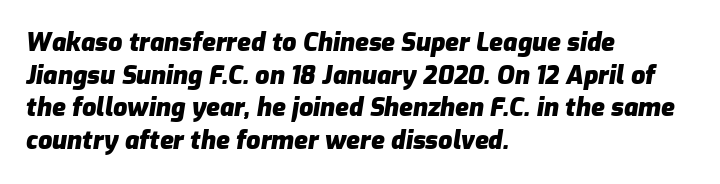
{"italic": "yes", "lean": "right", "slant_degrees": 9, "bold": "yes", "underline": "no", "align": "left", "line_spacing": "normal", "line_spacing_ratio": 1.31, "letter_spacing": "normal", "letter_spacing_em": 0.0, "glyph_px": 25}
